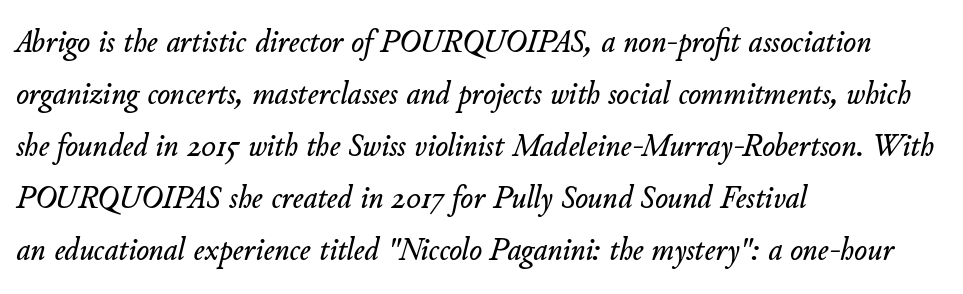
Q: Is the text italic (slanted)? A: Yes, it leans right by about 11 degrees.
Q: Is the text underlined? A: No.
Q: How is the paragraph aligned? A: Left-aligned.
Q: Is the spacing between letters normal or unusually wide? A: Normal.
Q: Is the spacing between lines tight, normal or loose? A: Normal.
Q: Width (condensed, normal, or wide)? A: Normal.
Q: Stroke contrast? A: Low.
Q: x-height? A: Small.
Q: Monospaced? A: No.
